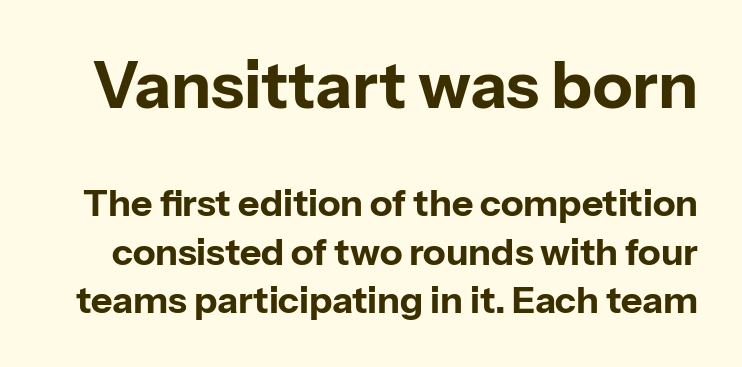
{"serif": "no", "italic": "no", "bold": "yes", "weight": "bold", "width": "normal", "stroke_contrast": "low", "x_height": "medium", "monospaced": "no", "underline": "no", "line_spacing": "normal", "line_spacing_ratio": 1.3, "letter_spacing": "normal", "letter_spacing_em": 0.0, "larger_block": "first", "size_ratio": 1.76, "glyph_px": 65}
